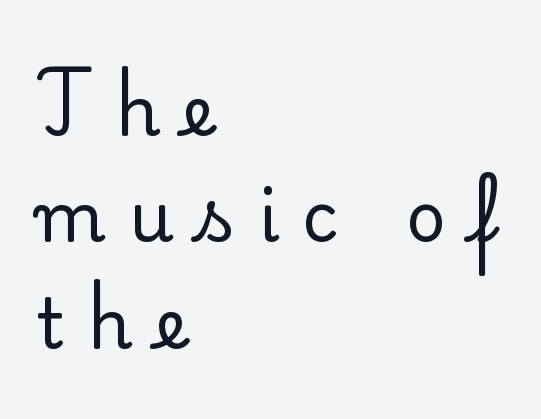
{"serif": "yes", "italic": "no", "bold": "no", "weight": "regular", "width": "normal", "stroke_contrast": "low", "x_height": "small", "monospaced": "no", "underline": "no", "align": "left", "line_spacing": "normal", "line_spacing_ratio": 1.54, "letter_spacing": "wide", "letter_spacing_em": 0.34, "glyph_px": 69}
